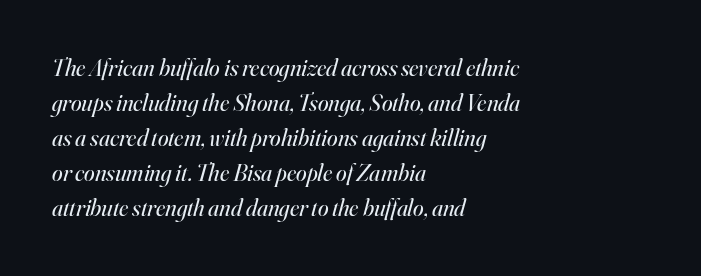
The image shows 24 px text type, italic (leaning right); set left-aligned, normal line spacing (1.46x), normal letter spacing, not underlined.
